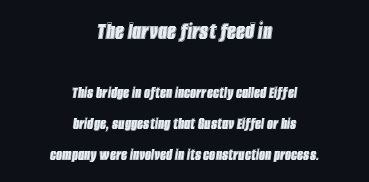
The image shows 25 px text type, italic (leaning right); set centered, line spacing 1.83x, normal letter spacing, not underlined; the first (top) block is 1.47x larger.
